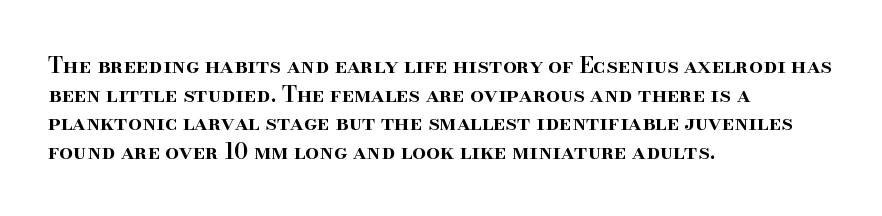
{"italic": "no", "bold": "semi", "underline": "no", "align": "left", "line_spacing": "normal", "line_spacing_ratio": 1.3, "letter_spacing": "normal", "letter_spacing_em": 0.0, "glyph_px": 22}
